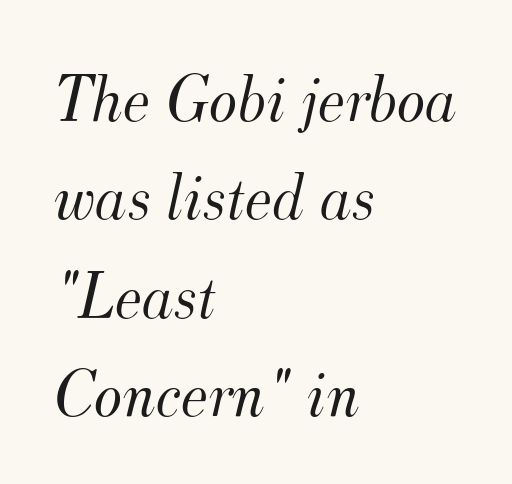
{"serif": "yes", "italic": "yes", "lean": "right", "slant_degrees": 12, "bold": "no", "weight": "light", "width": "normal", "stroke_contrast": "medium", "x_height": "small", "monospaced": "no", "underline": "no", "align": "left", "line_spacing": "normal", "line_spacing_ratio": 1.47, "letter_spacing": "normal", "letter_spacing_em": 0.0, "glyph_px": 67}
